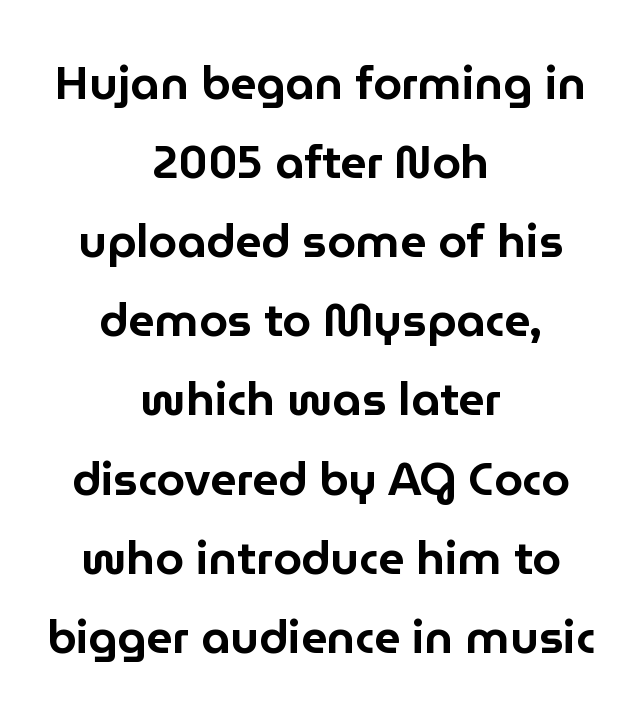
Q: Is the text italic (slanted)? A: No, it is upright.
Q: Is the typeface a serif or a sans-serif typeface? A: Sans-serif.
Q: Is the text underlined? A: No.
Q: How is the paragraph aligned? A: Centered.
Q: Is the spacing between letters normal or unusually wide? A: Normal.
Q: Width (condensed, normal, or wide)? A: Normal.
Q: Stroke contrast? A: Low.
Q: x-height? A: Medium.
Q: Monospaced? A: No.
